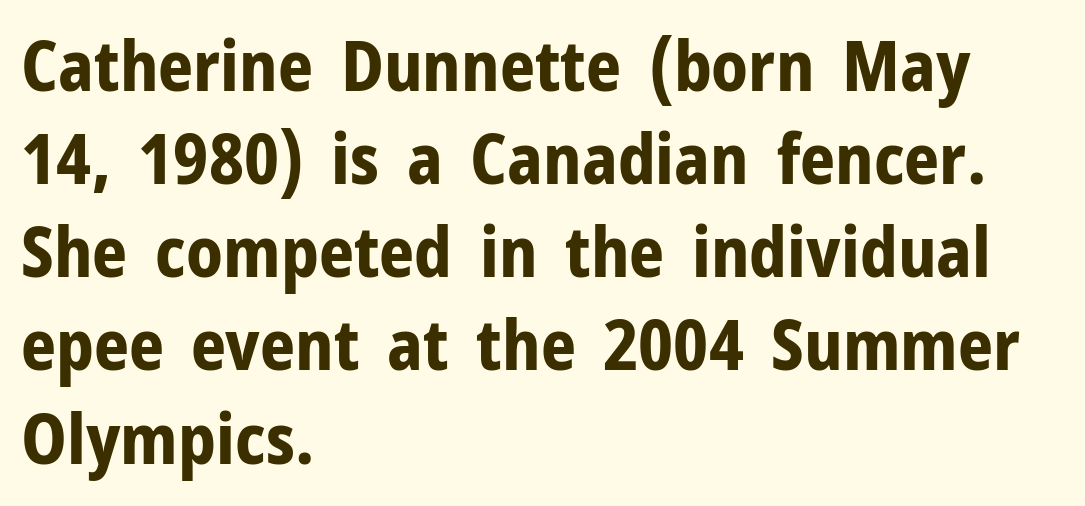
Q: Is the text bold? A: Yes.
Q: Is the text italic (slanted)? A: No, it is upright.
Q: Is the typeface a serif or a sans-serif typeface? A: Sans-serif.
Q: Is the text underlined? A: No.
Q: How is the paragraph aligned? A: Left-aligned.
Q: Is the spacing between letters normal or unusually wide? A: Normal.
Q: Is the spacing between lines tight, normal or loose? A: Normal.
Q: Width (condensed, normal, or wide)? A: Normal.
Q: Stroke contrast? A: Low.
Q: x-height? A: Medium.
Q: Monospaced? A: No.
